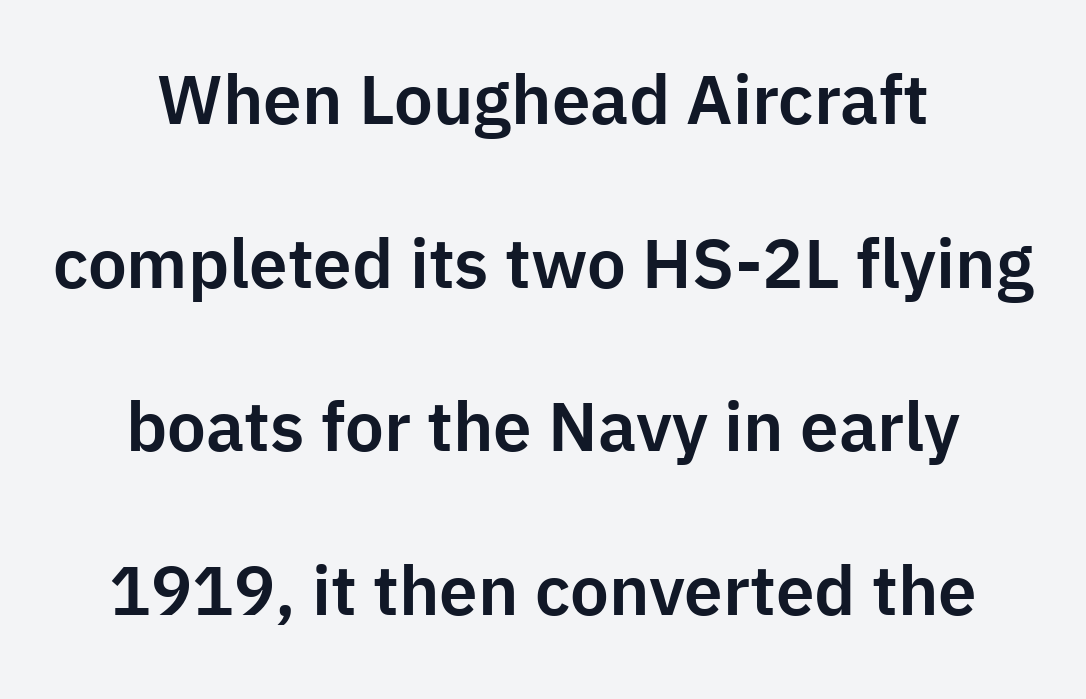
The image shows 69 px sans-serif type, upright; set centered, loose line spacing (2.37x), normal letter spacing, not underlined; low stroke contrast and a medium x-height.
